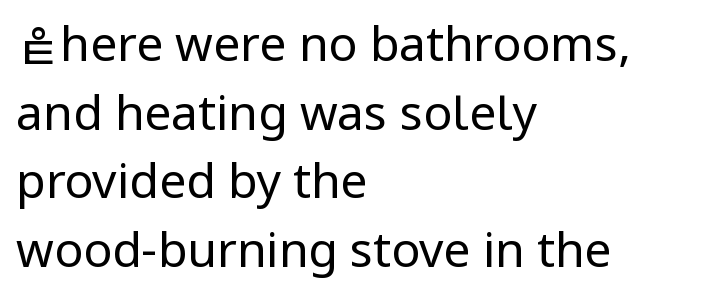
The gap between lines stays unmarked. Ordinary non-slanted type is in use. Does the copy run flush right? No — it runs flush left. Bold? No — there's no thickening of the strokes. Students, note that the glyphs here touch the page at normal intervals.
